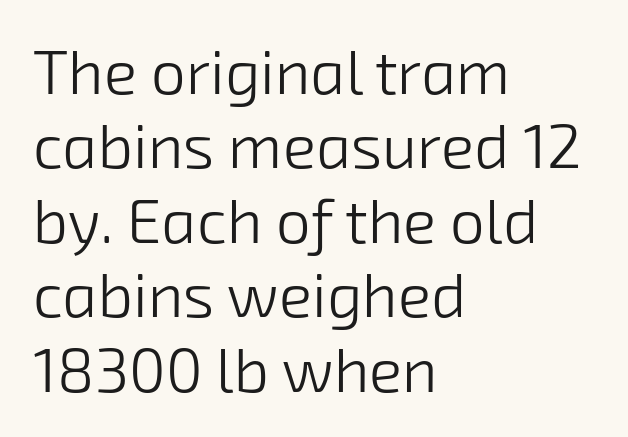
Horizontal alignment here is leftward, the default for most running prose. A quiet, ordinary-to-light weight characterises the typeface. Descenders hang freely into open space. Letterform terminals end flat and unadorned throughout the passage.
